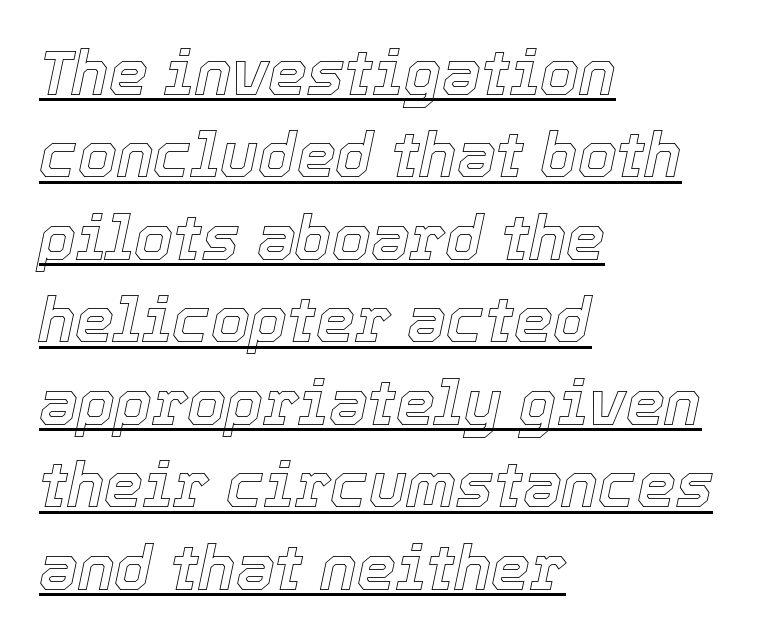
Q: Is the text italic (slanted)? A: Yes, it leans right by about 12 degrees.
Q: Is the text underlined? A: Yes.
Q: How is the paragraph aligned? A: Left-aligned.
Q: Is the spacing between letters normal or unusually wide? A: Normal.
Q: Is the spacing between lines tight, normal or loose? A: Normal.
Q: Width (condensed, normal, or wide)? A: Normal.
Q: x-height? A: Medium.
Q: Monospaced? A: No.
